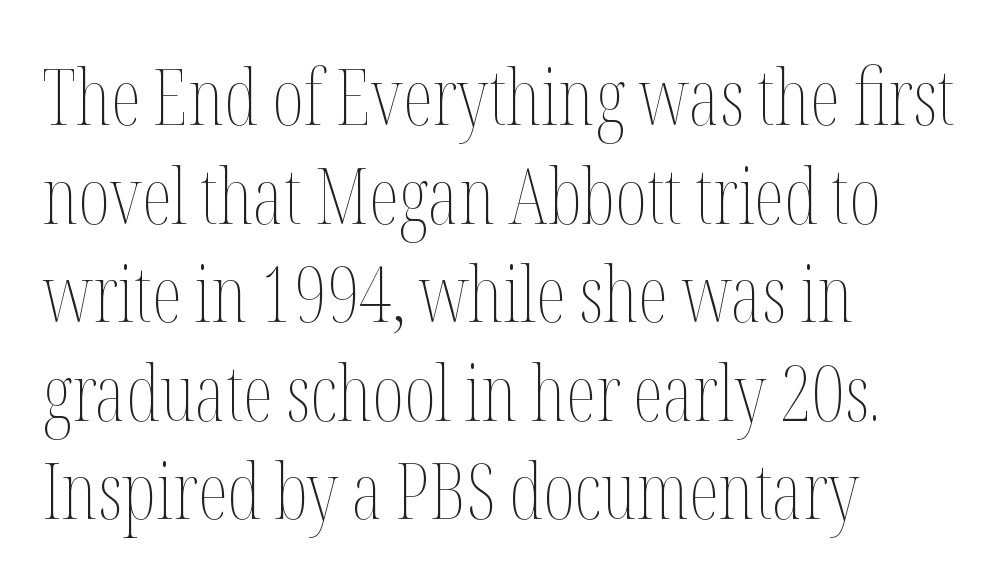
The face used here is proportionally spaced, like ordinary book or web type. Stems and bowls with no extra thickness — not bold. The letters sit at their default tracking, neither squeezed nor spread. Underlining? Definitely not there.
